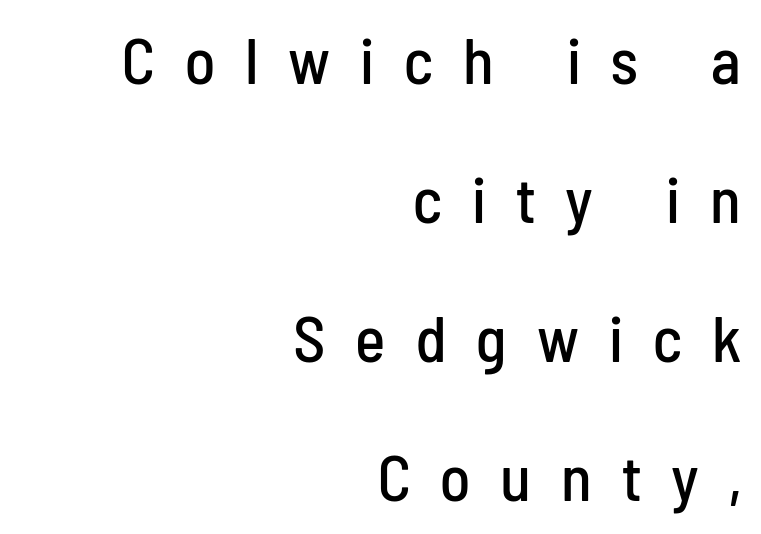
{"serif": "no", "italic": "no", "width": "condensed", "stroke_contrast": "low", "x_height": "medium", "monospaced": "no", "underline": "no", "align": "right", "line_spacing": "loose", "line_spacing_ratio": 2.17, "letter_spacing": "wide", "letter_spacing_em": 0.47, "glyph_px": 64}
